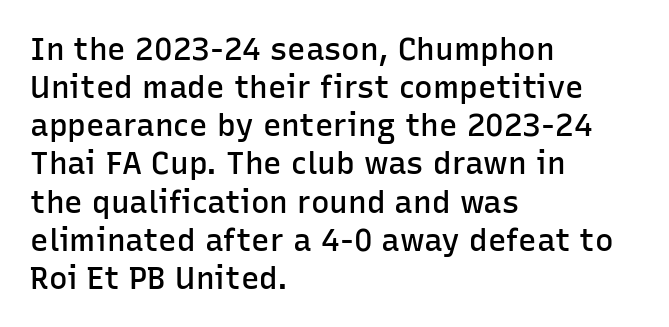
Q: Is the text bold? A: Semi-bold.
Q: Is the text italic (slanted)? A: No, it is upright.
Q: Is the typeface a serif or a sans-serif typeface? A: Sans-serif.
Q: Is the text underlined? A: No.
Q: How is the paragraph aligned? A: Left-aligned.
Q: Is the spacing between letters normal or unusually wide? A: Normal.
Q: Width (condensed, normal, or wide)? A: Normal.
Q: Stroke contrast? A: Low.
Q: x-height? A: Medium.
Q: Monospaced? A: No.
